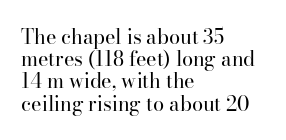
{"italic": "no", "bold": "no", "underline": "no", "align": "left", "line_spacing": "tight", "line_spacing_ratio": 1.11, "letter_spacing": "normal", "letter_spacing_em": 0.0, "glyph_px": 20}
